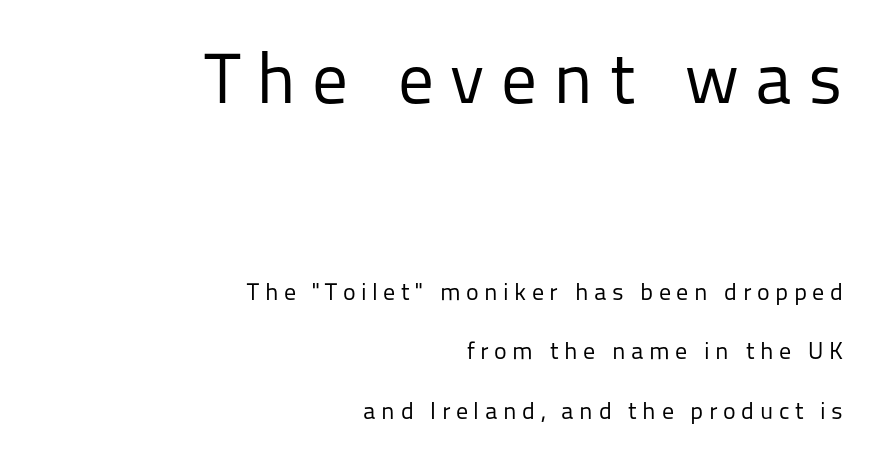
The image shows 71 px regular-weight sans-serif type, upright; set right-aligned, loose line spacing (2.48x), unusually wide letter spacing (+0.23 em), not underlined; the first (top) block is 2.96x larger; low stroke contrast and a medium x-height.
